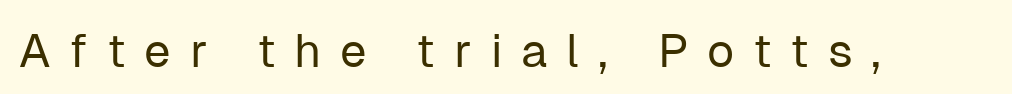
The letters advance in unequal steps, a hallmark of proportional type. Italic: no, the glyphs are upright roman. The space directly below the letters is spotless. Counters stay open thanks to moderate or lighter strokes. Between one letter and the next there's a generous, obvious gap. Letterform terminals end flat and unadorned throughout the passage.
